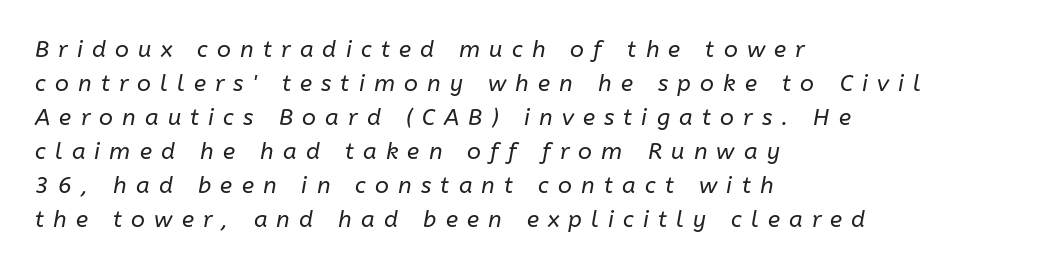
Q: Is the text bold? A: No.
Q: Is the text italic (slanted)? A: Yes, it leans right by about 10 degrees.
Q: Is the text underlined? A: No.
Q: How is the paragraph aligned? A: Left-aligned.
Q: Is the spacing between letters normal or unusually wide? A: Unusually wide.
Q: Is the spacing between lines tight, normal or loose? A: Normal.
